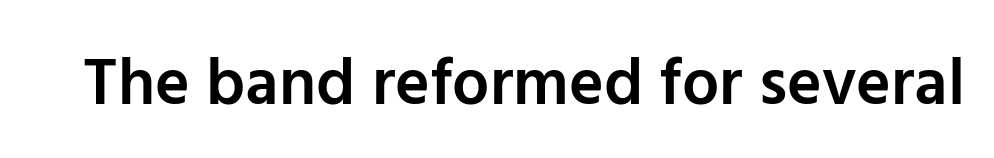
Q: Is the text bold? A: Semi-bold.
Q: Is the text italic (slanted)? A: No, it is upright.
Q: Is the typeface a serif or a sans-serif typeface? A: Sans-serif.
Q: Is the text underlined? A: No.
Q: Is the spacing between letters normal or unusually wide? A: Normal.
Q: Width (condensed, normal, or wide)? A: Normal.
Q: Stroke contrast? A: Low.
Q: x-height? A: Medium.
Q: Monospaced? A: No.
